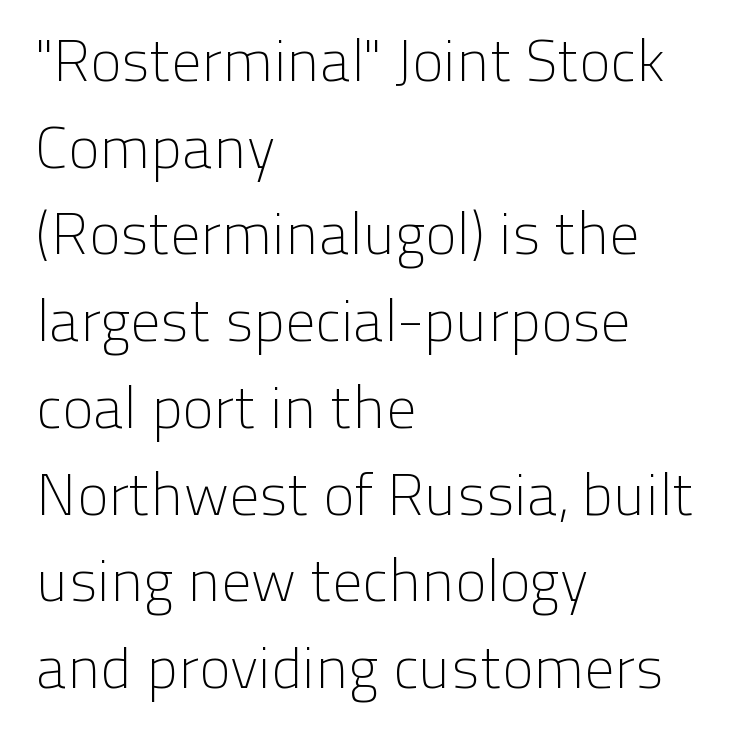
{"serif": "no", "italic": "no", "bold": "no", "weight": "light", "width": "normal", "stroke_contrast": "low", "x_height": "medium", "monospaced": "no", "underline": "no", "align": "left", "line_spacing": "normal", "line_spacing_ratio": 1.47, "letter_spacing": "normal", "letter_spacing_em": 0.0, "glyph_px": 59}
